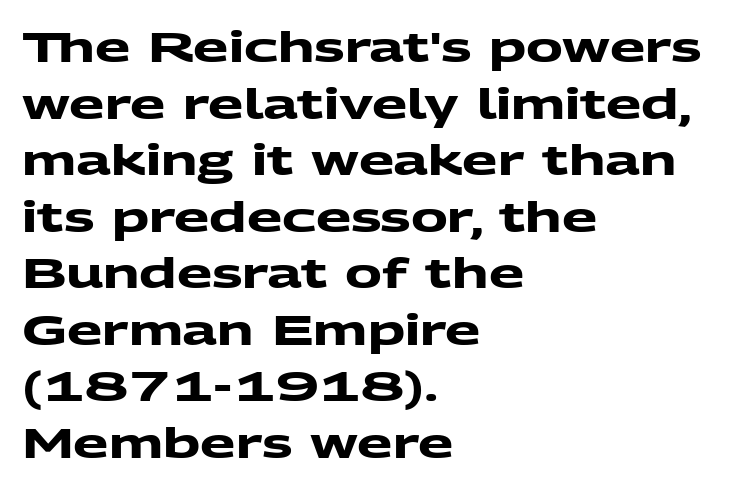
Q: Is the text bold? A: Yes.
Q: Is the typeface a serif or a sans-serif typeface? A: Sans-serif.
Q: Is the text underlined? A: No.
Q: How is the paragraph aligned? A: Left-aligned.
Q: Is the spacing between letters normal or unusually wide? A: Normal.
Q: Is the spacing between lines tight, normal or loose? A: Normal.
Q: Width (condensed, normal, or wide)? A: Wide.
Q: Stroke contrast? A: Medium.
Q: x-height? A: Medium.
Q: Monospaced? A: No.
